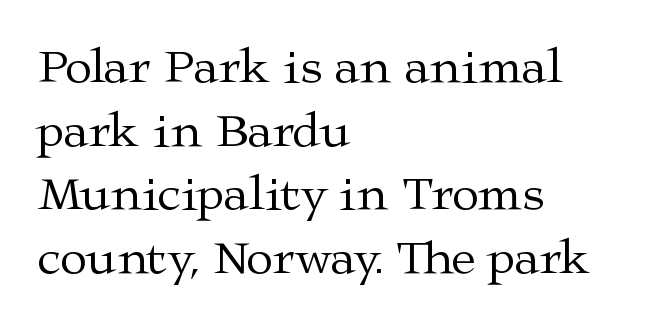
Q: Is the text bold? A: No.
Q: Is the text italic (slanted)? A: No, it is upright.
Q: Is the typeface a serif or a sans-serif typeface? A: Serif.
Q: Is the text underlined? A: No.
Q: How is the paragraph aligned? A: Left-aligned.
Q: Is the spacing between letters normal or unusually wide? A: Normal.
Q: Is the spacing between lines tight, normal or loose? A: Normal.
Q: Width (condensed, normal, or wide)? A: Wide.
Q: Stroke contrast? A: Medium.
Q: x-height? A: Medium.
Q: Monospaced? A: No.
